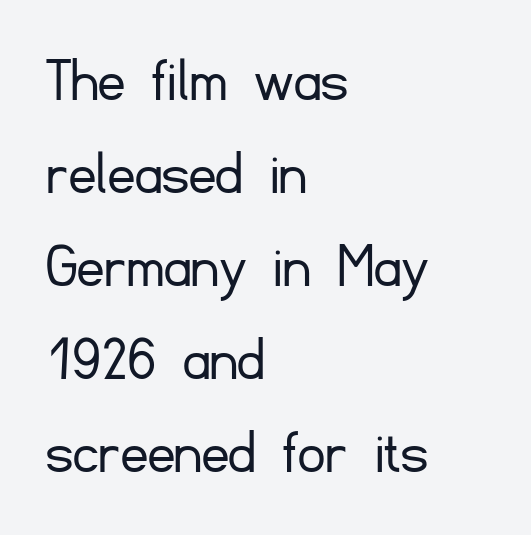
Q: Is the text bold? A: No.
Q: Is the text italic (slanted)? A: No, it is upright.
Q: Is the typeface a serif or a sans-serif typeface? A: Sans-serif.
Q: Is the text underlined? A: No.
Q: How is the paragraph aligned? A: Left-aligned.
Q: Is the spacing between letters normal or unusually wide? A: Normal.
Q: Is the spacing between lines tight, normal or loose? A: Normal.
Q: Width (condensed, normal, or wide)? A: Normal.
Q: Stroke contrast? A: Low.
Q: x-height? A: Small.
Q: Monospaced? A: No.
